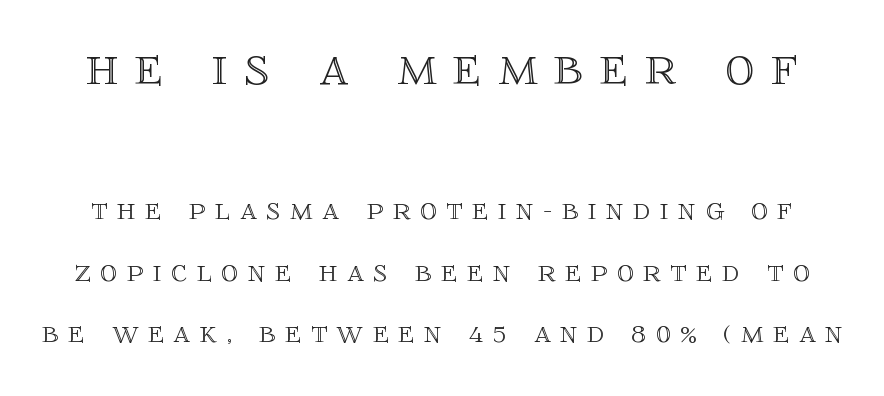
Q: Is the text italic (slanted)? A: No, it is upright.
Q: Is the text underlined? A: No.
Q: Is the spacing between letters normal or unusually wide? A: Unusually wide.
Q: Which block of text is set in a larger size, the first (top) or the second (bottom)? A: The first (top) one.
Q: Width (condensed, normal, or wide)? A: Normal.
Q: x-height? A: Large.
Q: Monospaced? A: No.
